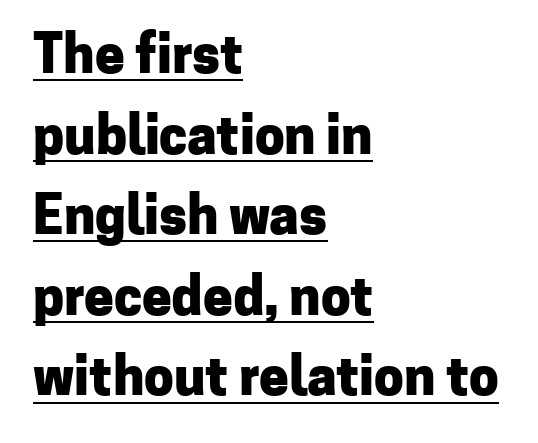
{"serif": "no", "italic": "no", "bold": "yes", "weight": "heavy", "width": "normal", "stroke_contrast": "low", "x_height": "medium", "monospaced": "no", "underline": "yes", "align": "left", "line_spacing": "normal", "line_spacing_ratio": 1.52, "letter_spacing": "normal", "letter_spacing_em": 0.0, "glyph_px": 53}
